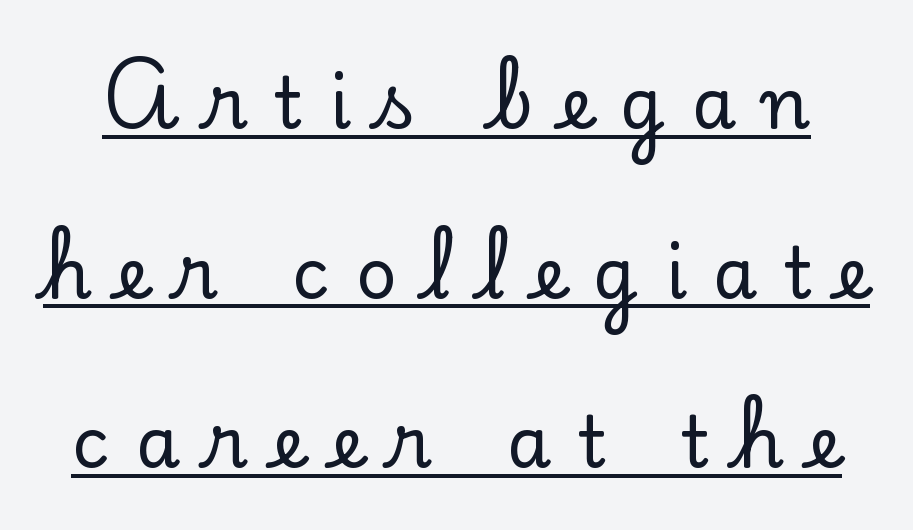
{"serif": "yes", "italic": "no", "width": "normal", "stroke_contrast": "low", "x_height": "small", "monospaced": "no", "underline": "yes", "line_spacing": "loose", "line_spacing_ratio": 2.39, "letter_spacing": "wide", "letter_spacing_em": 0.38, "glyph_px": 71}
